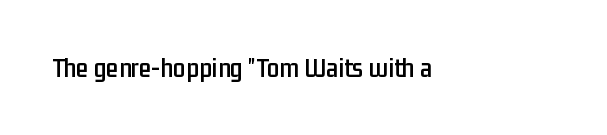
The image shows 28 px condensed sans-serif type, upright; set normal letter spacing, not underlined; low stroke contrast and a medium x-height.
